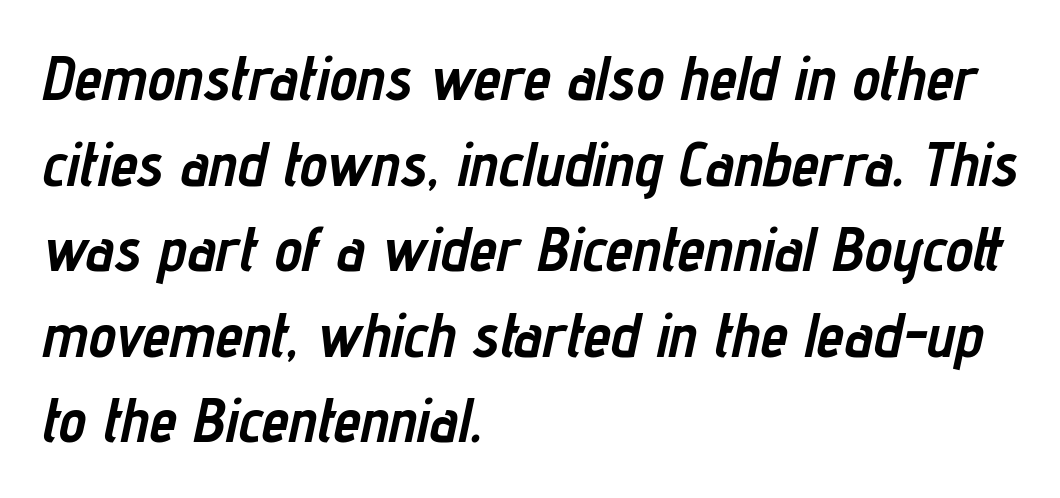
Q: Is the text bold? A: Yes.
Q: Is the text italic (slanted)? A: Yes, it leans right by about 12 degrees.
Q: Is the text underlined? A: No.
Q: How is the paragraph aligned? A: Left-aligned.
Q: Is the spacing between letters normal or unusually wide? A: Normal.
Q: Is the spacing between lines tight, normal or loose? A: Normal.
Q: Width (condensed, normal, or wide)? A: Condensed.
Q: Stroke contrast? A: Low.
Q: x-height? A: Medium.
Q: Monospaced? A: No.
